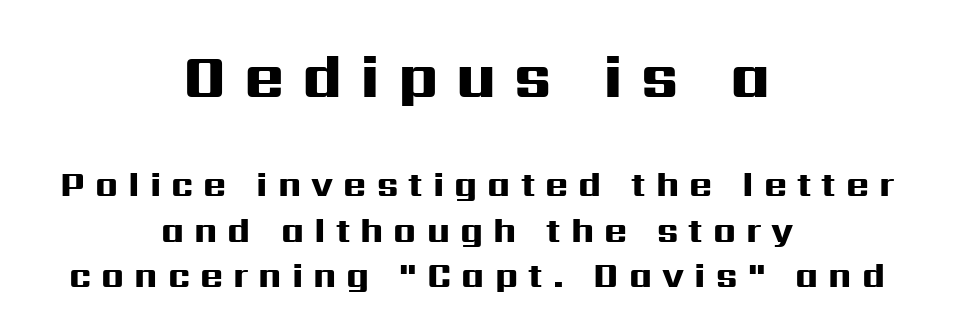
{"serif": "no", "italic": "no", "bold": "yes", "weight": "heavy", "width": "wide", "stroke_contrast": "high", "x_height": "medium", "monospaced": "no", "underline": "no", "align": "center", "line_spacing": "normal", "line_spacing_ratio": 1.29, "letter_spacing": "wide", "letter_spacing_em": 0.29, "larger_block": "first", "size_ratio": 1.74, "glyph_px": 61}
